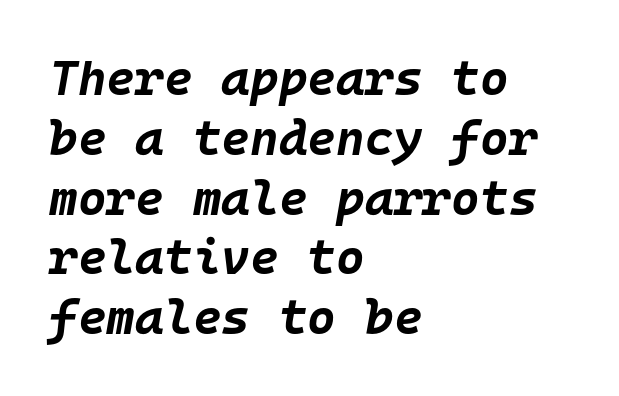
Spacing between characters is what you'd get straight out of the box. Caption: bold face, heavy strokes. Line starts are locked; line ends wander. Check the space under the baseline: it is left empty. Monospaced: the letters line up in strict vertical columns. This sample uses an oblique cut, with every glyph tilted off the vertical.
